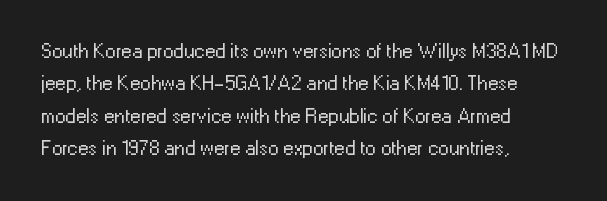
The image shows 21 px text type, upright; set left-aligned, normal line spacing (1.54x), normal letter spacing, not underlined.
